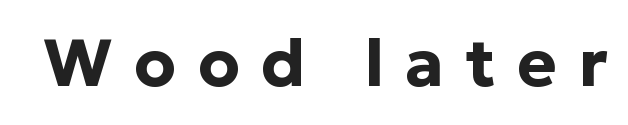
No feet cap the strokes, marking this as sans-serif type. Spacing verdict: proportional, widths tailored to each character. Decoration check: the copy has no underline. Glyph-to-glyph distance is far greater than everyday printed text. The characters look thick and weighty, a clear bold.
